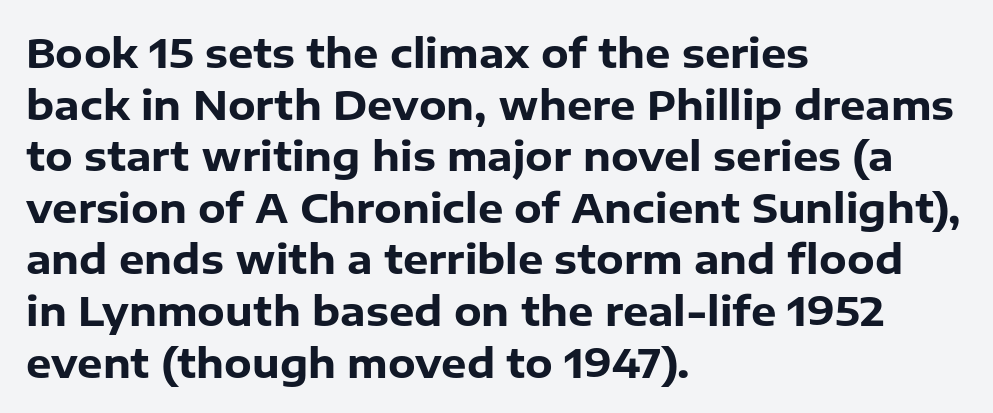
Q: Is the text bold? A: Yes.
Q: Is the text italic (slanted)? A: No, it is upright.
Q: Is the typeface a serif or a sans-serif typeface? A: Sans-serif.
Q: Is the text underlined? A: No.
Q: How is the paragraph aligned? A: Left-aligned.
Q: Is the spacing between letters normal or unusually wide? A: Normal.
Q: Is the spacing between lines tight, normal or loose? A: Normal.
Q: Width (condensed, normal, or wide)? A: Normal.
Q: Stroke contrast? A: Low.
Q: x-height? A: Medium.
Q: Monospaced? A: No.
